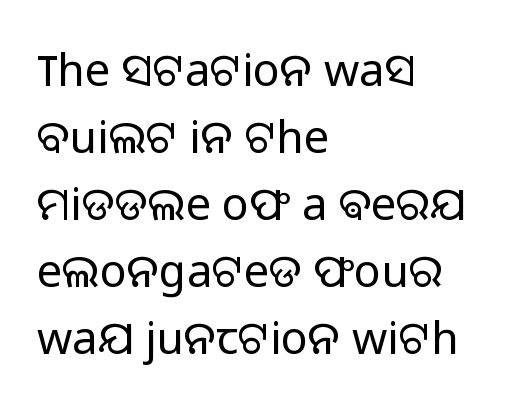
Counters stay open thanks to moderate or lighter strokes. The lines are quadded left. Each letter keeps its own natural width here, so spacing adapts to shape. No extra tracking has been applied to these lines. Has an underline been added? It has not.
